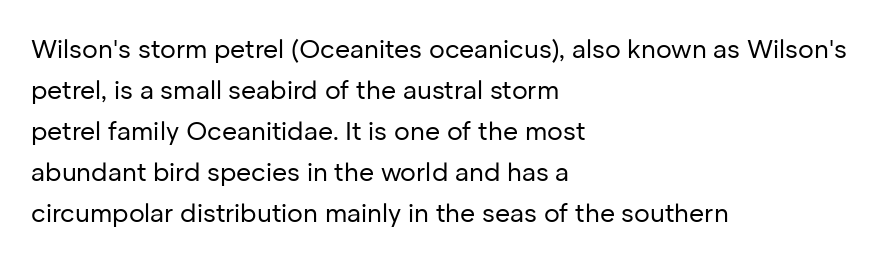
{"italic": "no", "bold": "no", "underline": "no", "align": "left", "line_spacing": "normal", "line_spacing_ratio": 1.58, "letter_spacing": "normal", "letter_spacing_em": 0.0, "glyph_px": 26}
